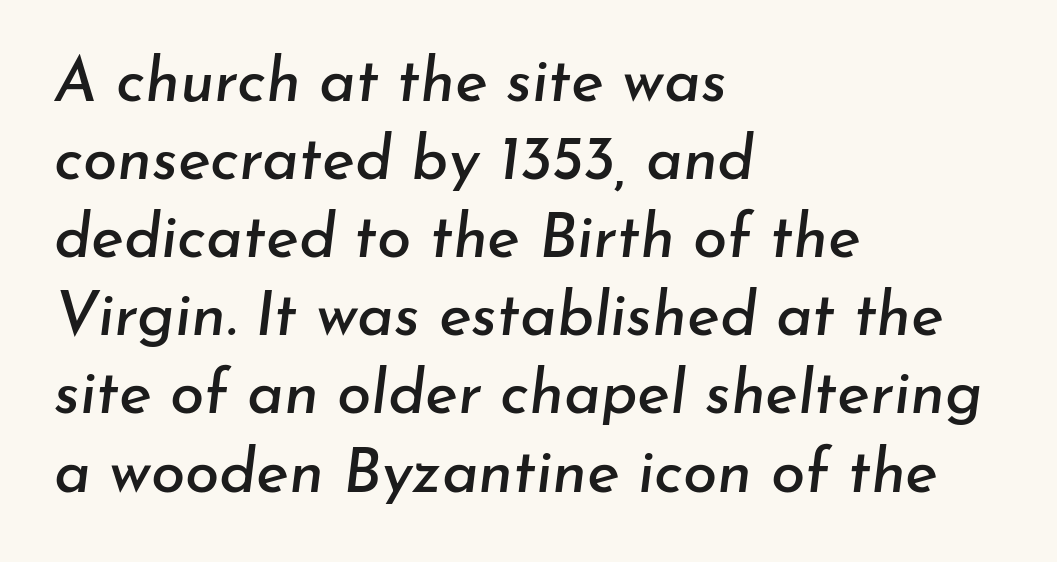
Q: Is the text italic (slanted)? A: Yes, it leans right by about 7 degrees.
Q: Is the text underlined? A: No.
Q: How is the paragraph aligned? A: Left-aligned.
Q: Is the spacing between letters normal or unusually wide? A: Normal.
Q: Is the spacing between lines tight, normal or loose? A: Normal.
Q: Width (condensed, normal, or wide)? A: Normal.
Q: Stroke contrast? A: Low.
Q: x-height? A: Small.
Q: Monospaced? A: No.
